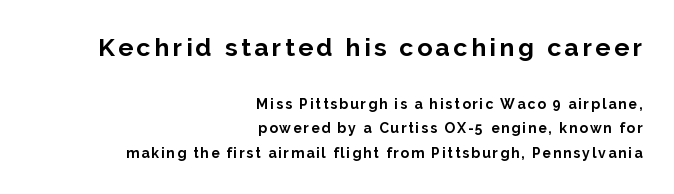
{"italic": "no", "bold": "yes", "underline": "no", "align": "right", "line_spacing_ratio": 1.73, "larger_block": "first", "size_ratio": 1.79, "glyph_px": 25}
